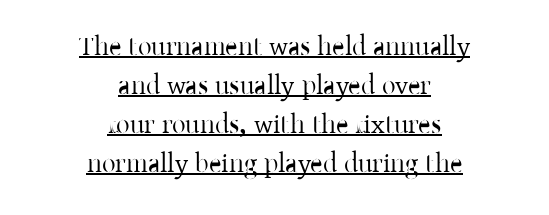
Q: Is the text italic (slanted)? A: No, it is upright.
Q: Is the text underlined? A: Yes.
Q: How is the paragraph aligned? A: Centered.
Q: Is the spacing between letters normal or unusually wide? A: Normal.
Q: Is the spacing between lines tight, normal or loose? A: Normal.
